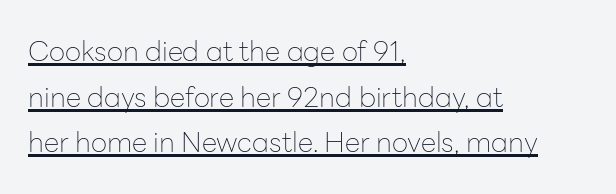
{"serif": "no", "italic": "no", "bold": "no", "weight": "thin", "width": "normal", "stroke_contrast": "low", "x_height": "medium", "monospaced": "no", "underline": "yes", "align": "left", "line_spacing": "normal", "line_spacing_ratio": 1.63, "letter_spacing": "normal", "letter_spacing_em": 0.0, "glyph_px": 28}
